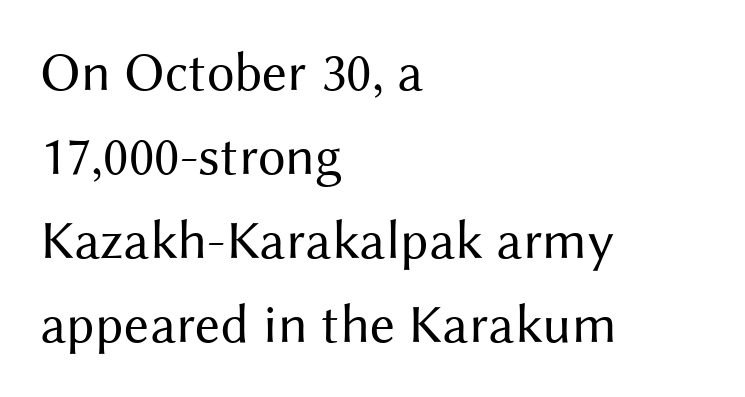
The image shows 55 px regular-weight sans-serif type, upright; set left-aligned, normal line spacing (1.53x), normal letter spacing, not underlined; medium stroke contrast and a medium x-height.
